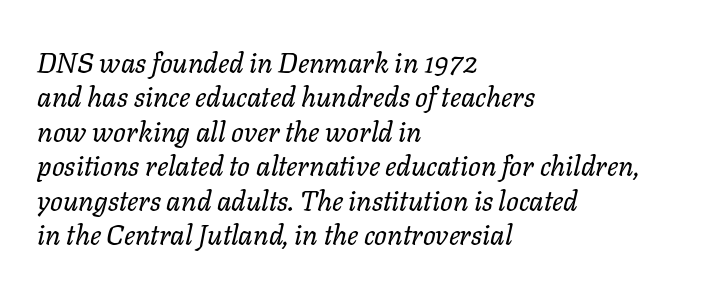
The image shows 28 px regular-weight type, italic (leaning right); set left-aligned, line spacing 1.23x, normal letter spacing, not underlined; low stroke contrast and a medium x-height.
